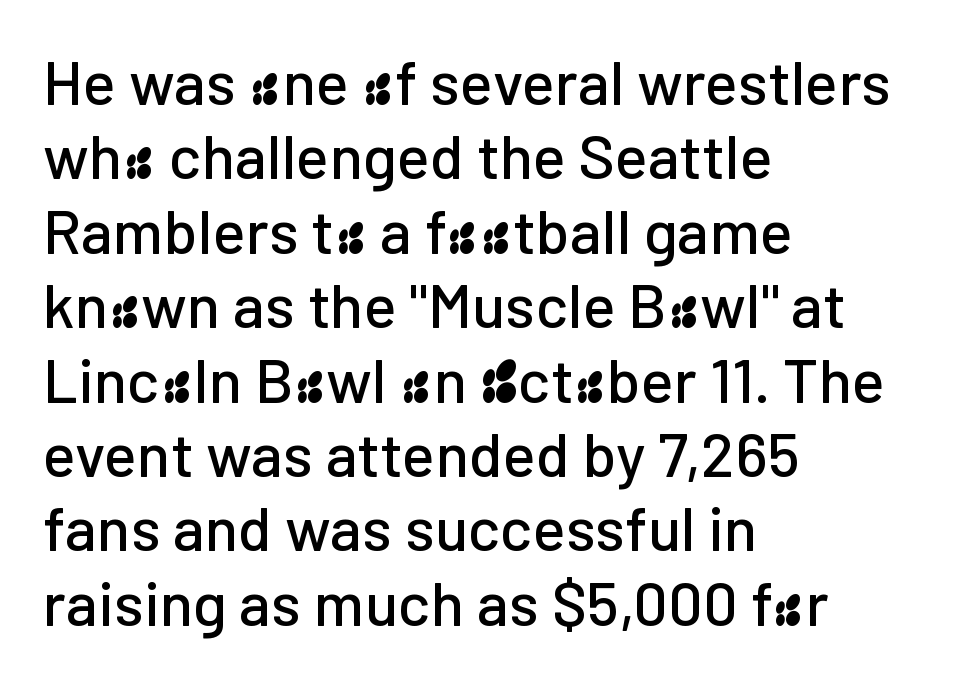
Q: Is the text italic (slanted)? A: No, it is upright.
Q: Is the typeface a serif or a sans-serif typeface? A: Sans-serif.
Q: Is the text underlined? A: No.
Q: How is the paragraph aligned? A: Left-aligned.
Q: Is the spacing between letters normal or unusually wide? A: Normal.
Q: Width (condensed, normal, or wide)? A: Normal.
Q: Stroke contrast? A: Low.
Q: x-height? A: Medium.
Q: Monospaced? A: No.
